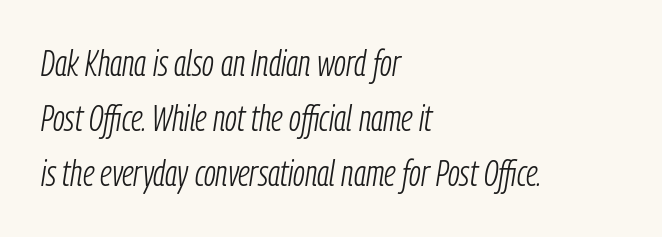
The image shows 36 px light, condensed type, italic (leaning right); set left-aligned, normal line spacing (1.53x), normal letter spacing, not underlined; low stroke contrast and a medium x-height.
